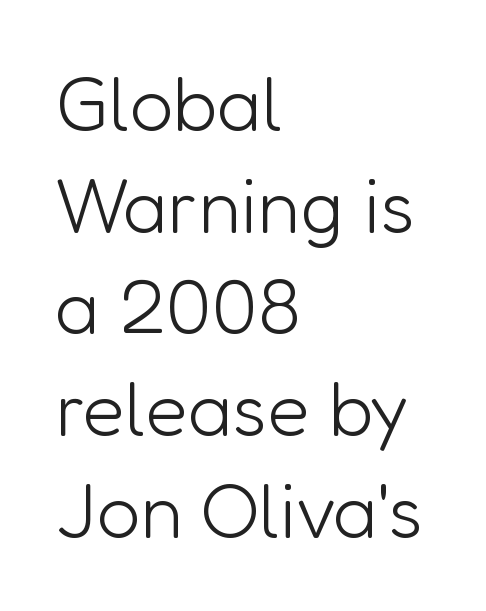
{"serif": "no", "italic": "no", "bold": "no", "weight": "light", "width": "normal", "stroke_contrast": "low", "x_height": "medium", "monospaced": "no", "underline": "no", "align": "left", "line_spacing": "normal", "line_spacing_ratio": 1.32, "letter_spacing": "normal", "letter_spacing_em": 0.0, "glyph_px": 77}
